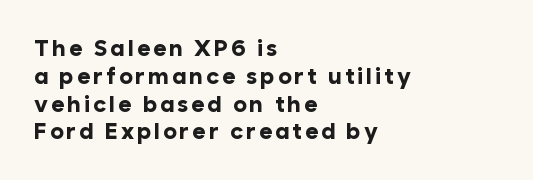
{"italic": "no", "bold": "yes", "underline": "no", "align": "left", "line_spacing_ratio": 1.21, "glyph_px": 23}
